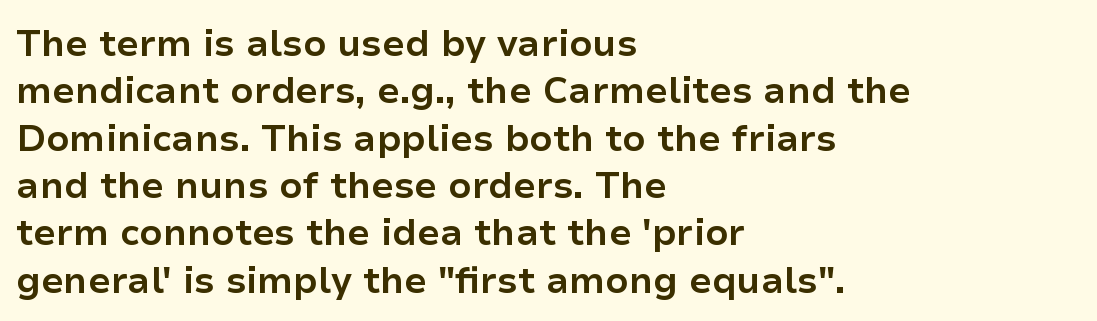
{"serif": "no", "italic": "no", "bold": "yes", "weight": "bold", "width": "normal", "stroke_contrast": "low", "x_height": "medium", "monospaced": "no", "underline": "no", "align": "left", "line_spacing": "normal", "line_spacing_ratio": 1.28, "letter_spacing": "normal", "letter_spacing_em": 0.0, "glyph_px": 37}
